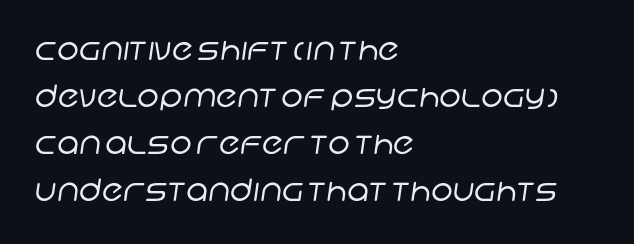
Q: Is the text bold? A: No.
Q: Is the typeface a serif or a sans-serif typeface? A: Sans-serif.
Q: Is the text underlined? A: No.
Q: How is the paragraph aligned? A: Left-aligned.
Q: Is the spacing between letters normal or unusually wide? A: Normal.
Q: Is the spacing between lines tight, normal or loose? A: Normal.
Q: Width (condensed, normal, or wide)? A: Normal.
Q: Stroke contrast? A: Low.
Q: x-height? A: Large.
Q: Monospaced? A: No.
